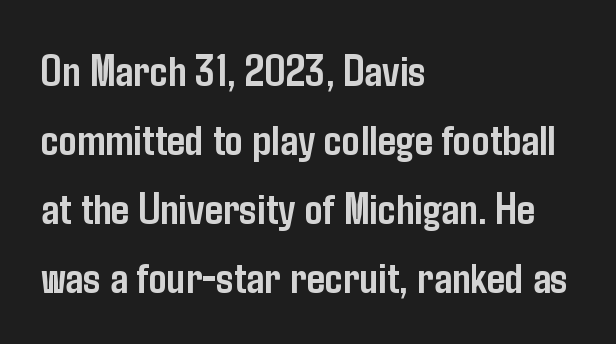
Q: Is the text bold? A: Yes.
Q: Is the text italic (slanted)? A: No, it is upright.
Q: Is the typeface a serif or a sans-serif typeface? A: Sans-serif.
Q: Is the text underlined? A: No.
Q: How is the paragraph aligned? A: Left-aligned.
Q: Is the spacing between letters normal or unusually wide? A: Normal.
Q: Is the spacing between lines tight, normal or loose? A: Normal.
Q: Width (condensed, normal, or wide)? A: Condensed.
Q: Stroke contrast? A: Low.
Q: x-height? A: Medium.
Q: Monospaced? A: No.
